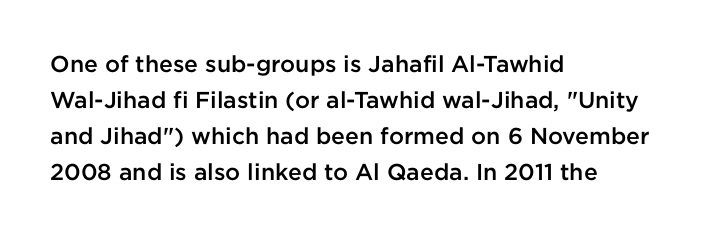
{"italic": "no", "bold": "semi", "underline": "no", "align": "left", "line_spacing": "normal", "line_spacing_ratio": 1.56, "letter_spacing": "normal", "letter_spacing_em": 0.0, "glyph_px": 23}
